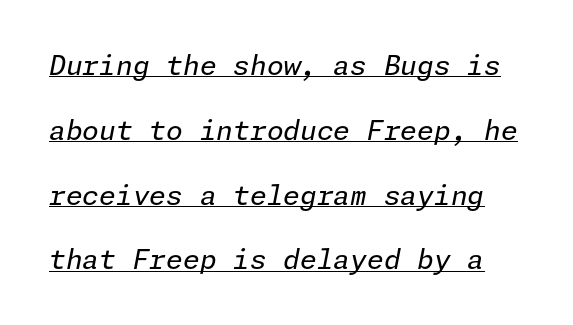
The image shows 27 px text type, italic (leaning right); set loose line spacing (2.4x), normal letter spacing, underlined.
